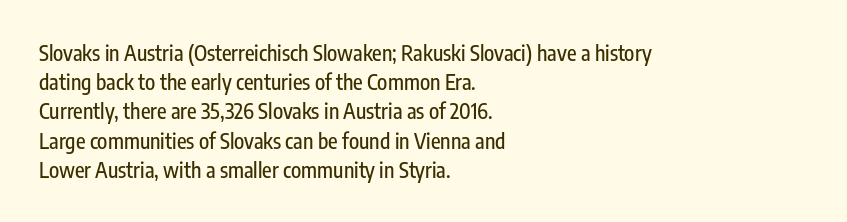
Q: Is the text italic (slanted)? A: No, it is upright.
Q: Is the text underlined? A: No.
Q: How is the paragraph aligned? A: Left-aligned.
Q: Is the spacing between letters normal or unusually wide? A: Normal.
Q: Is the spacing between lines tight, normal or loose? A: Normal.
